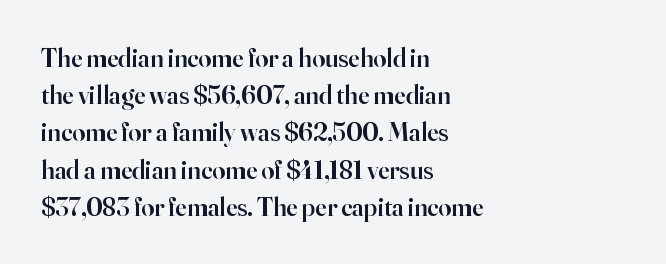
The image shows 26 px text type, upright; set left-aligned, normal line spacing (1.43x), normal letter spacing, not underlined.
